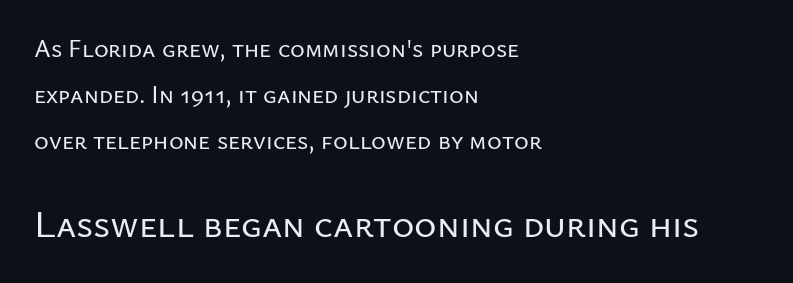
The image shows 38 px sans-serif type, upright; set left-aligned, line spacing 1.84x, normal letter spacing, not underlined; the second (bottom) block is 1.52x larger; low stroke contrast and a medium x-height.
